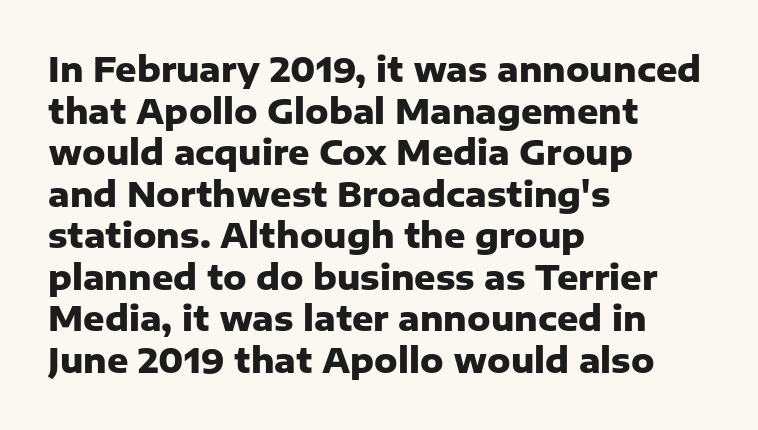
The space between consecutive lines is moderate. The face used here is rendered with its standard letterfit. Regarding serifs, this sample does without them. Style check: upright. Just letters on the line, the space beneath them empty. Does the weight exceed regular? Yes, all the way to bold.
